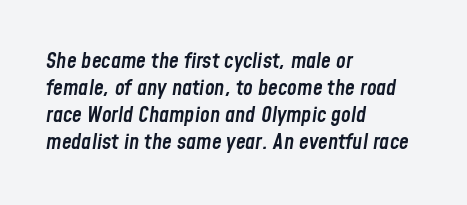
The image shows 22 px text type, italic (leaning right); set left-aligned, line spacing 1.23x, normal letter spacing, not underlined.
